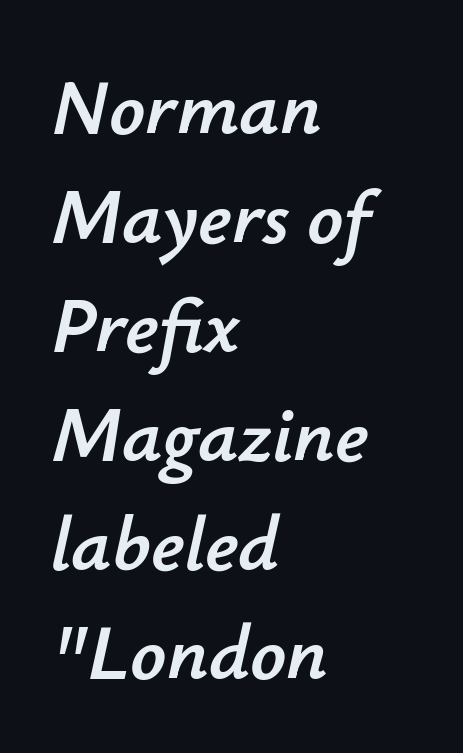
The image shows 79 px text type, italic (leaning right); set left-aligned, normal line spacing (1.38x), normal letter spacing, not underlined; low stroke contrast and a small x-height.
